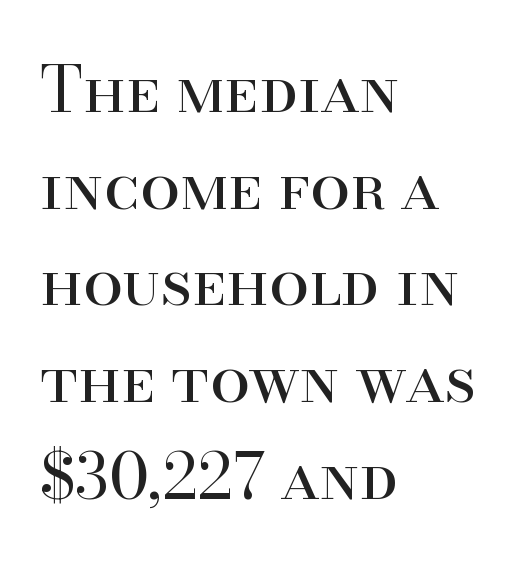
Nothing unusual about the tracking: characters are spaced as the font intends. The typeface chosen for these lines features serifs. Weight: in the light-to-regular range. You could not count columns in this text — the font is proportionally spaced. A typesetter would call this leading conventional body-copy spacing.
